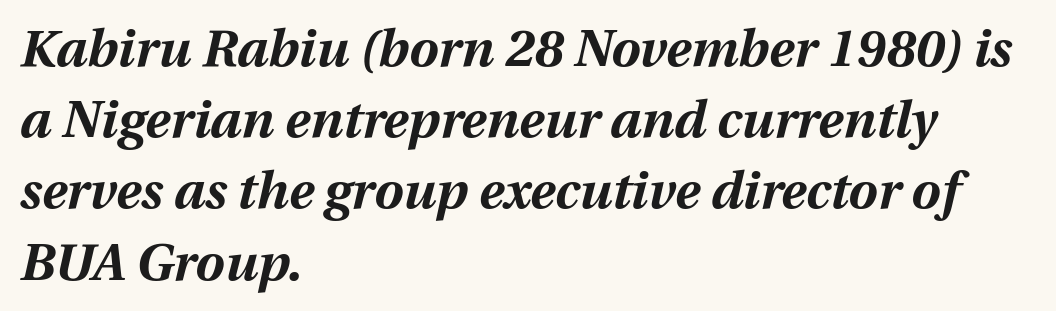
How would I describe the line gaps? Plain and ordinary. There's an unmistakable incline to the writing here. Summary of weight: heavy, a full bold. Does extra space separate the letters? No, they use regular spacing. Proportional: the letters do not fall into vertical columns. Layout note: lines flush left.
